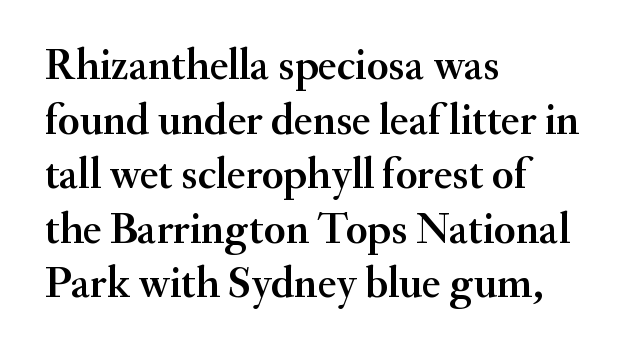
Q: Is the text italic (slanted)? A: No, it is upright.
Q: Is the typeface a serif or a sans-serif typeface? A: Serif.
Q: Is the text underlined? A: No.
Q: How is the paragraph aligned? A: Left-aligned.
Q: Is the spacing between letters normal or unusually wide? A: Normal.
Q: Width (condensed, normal, or wide)? A: Normal.
Q: Stroke contrast? A: Medium.
Q: x-height? A: Small.
Q: Monospaced? A: No.
